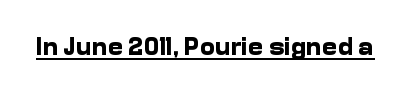
Q: Is the text bold? A: Yes.
Q: Is the text italic (slanted)? A: No, it is upright.
Q: Is the text underlined? A: Yes.
Q: Is the spacing between letters normal or unusually wide? A: Normal.
